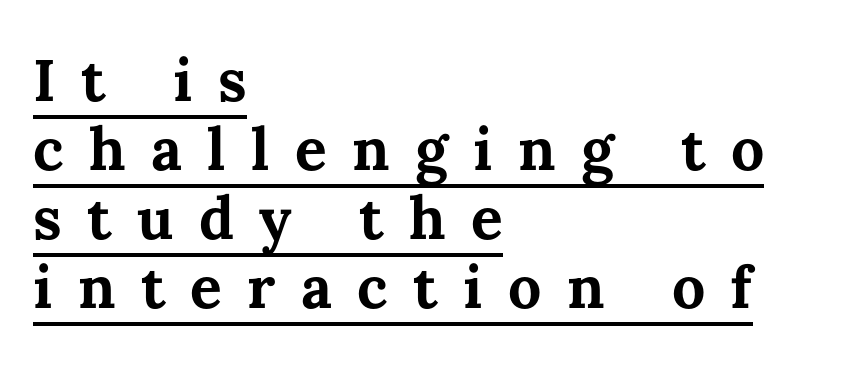
{"italic": "no", "bold": "yes", "weight": "bold", "width": "normal", "stroke_contrast": "medium", "x_height": "medium", "monospaced": "no", "underline": "yes", "align": "left", "line_spacing_ratio": 1.17, "letter_spacing": "wide", "letter_spacing_em": 0.43, "glyph_px": 59}
